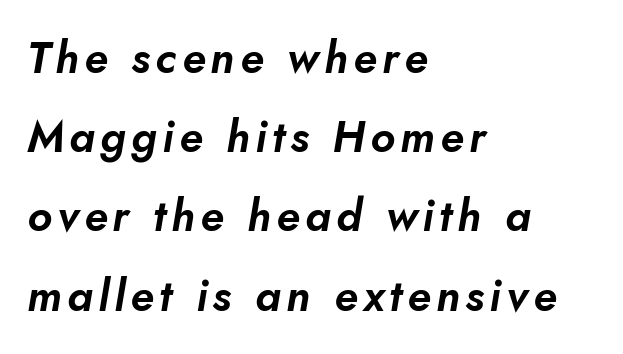
Where is the straight margin? On the left. Beneath every word, the page is bare. Posture: slanted. Note the varied advance widths — an 'i' is clearly narrower than an 'm'.
